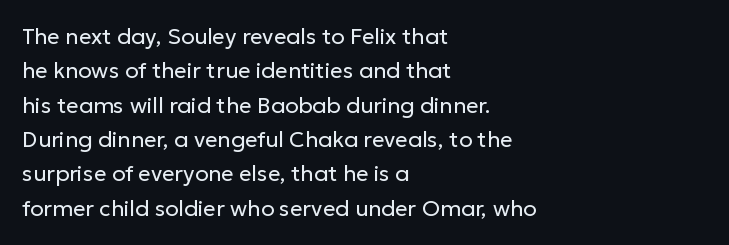
{"italic": "no", "bold": "no", "underline": "no", "align": "left", "line_spacing": "normal", "line_spacing_ratio": 1.56, "letter_spacing": "normal", "letter_spacing_em": 0.0, "glyph_px": 22}
